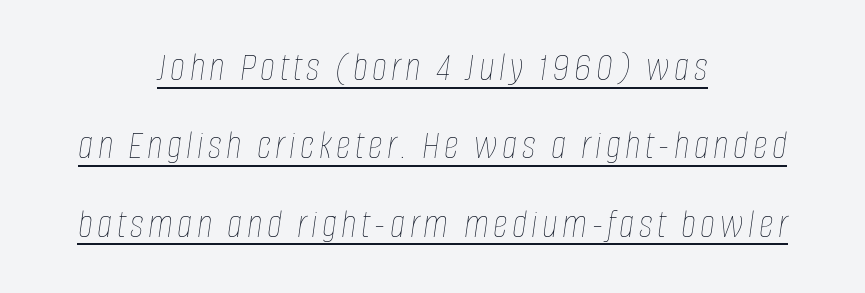
The image shows 41 px thin, condensed type, italic (leaning right); set centered, loose line spacing (1.91x), underlined; low stroke contrast and a large x-height.
